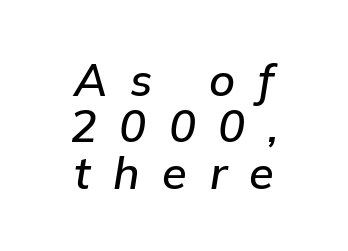
{"italic": "yes", "lean": "right", "slant_degrees": 9, "bold": "semi", "weight": "semibold", "width": "normal", "stroke_contrast": "low", "x_height": "medium", "monospaced": "no", "underline": "no", "align": "center", "line_spacing": "tight", "line_spacing_ratio": 1.03, "letter_spacing": "wide", "letter_spacing_em": 0.5, "glyph_px": 45}
